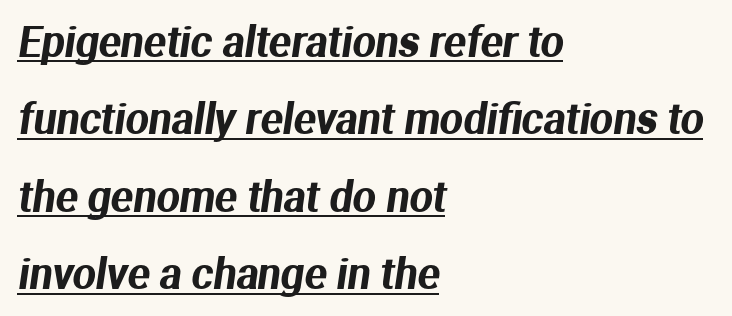
{"serif": "no", "width": "normal", "stroke_contrast": "medium", "x_height": "medium", "monospaced": "no", "underline": "yes", "align": "left", "line_spacing_ratio": 1.89, "letter_spacing": "normal", "letter_spacing_em": 0.0, "glyph_px": 41}
